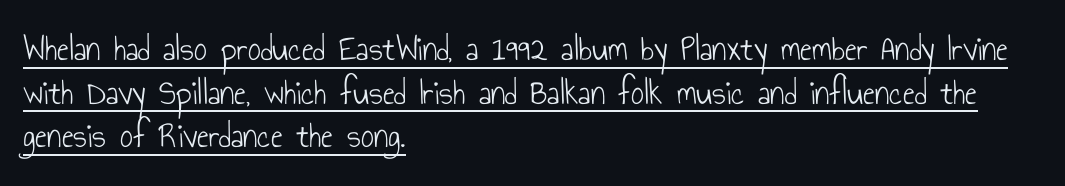
In terms of letterform style, serifs are entirely absent. Descenders here cross a horizontal rule under the line. The face looks like a standard text weight, possibly lighter. Visually the block forms a straight wall on the left and a jagged coastline on the right. Posture: upright roman.
